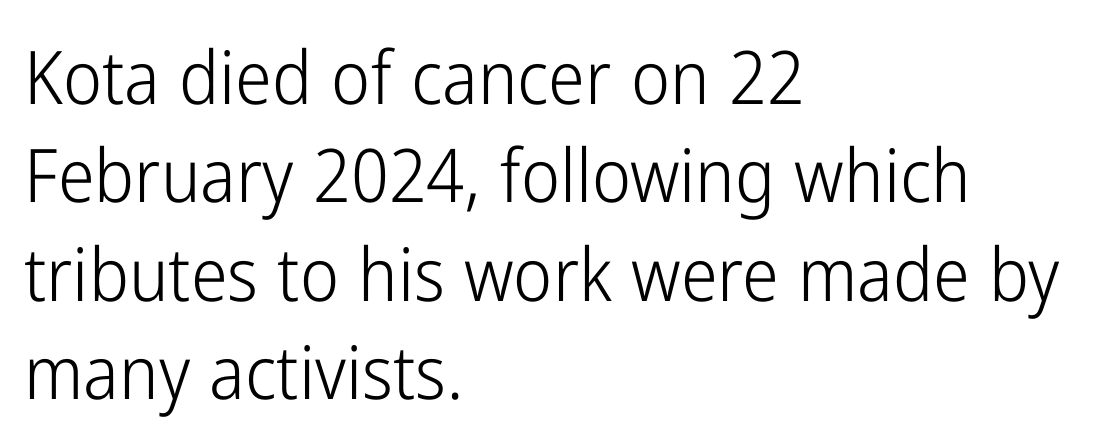
A typesetter would call this leading conventional body-copy spacing. The face looks like a standard text weight, possibly lighter. Nothing unusual about the tracking: characters are spaced as the font intends. Honestly, there is no underline to notice here at all. The type sits square on the baseline with zero lean.
